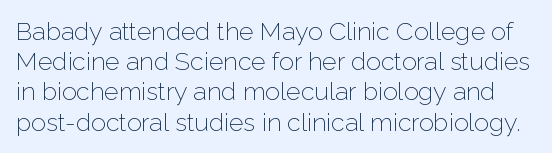
Q: Is the text bold? A: No.
Q: Is the text italic (slanted)? A: No, it is upright.
Q: Is the text underlined? A: No.
Q: Is the spacing between letters normal or unusually wide? A: Normal.
